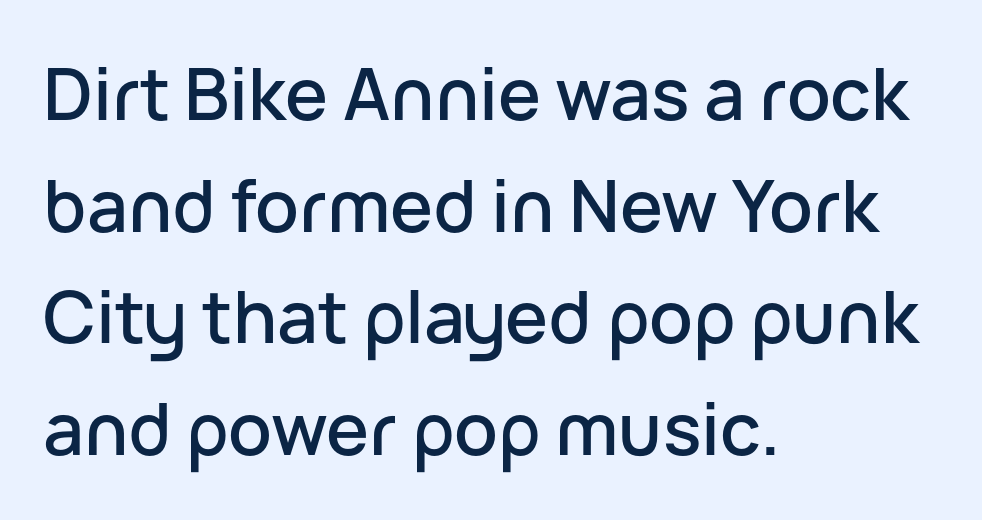
{"serif": "no", "italic": "no", "width": "normal", "stroke_contrast": "low", "x_height": "medium", "monospaced": "no", "underline": "no", "align": "left", "line_spacing": "normal", "line_spacing_ratio": 1.55, "letter_spacing": "normal", "letter_spacing_em": 0.0, "glyph_px": 72}
